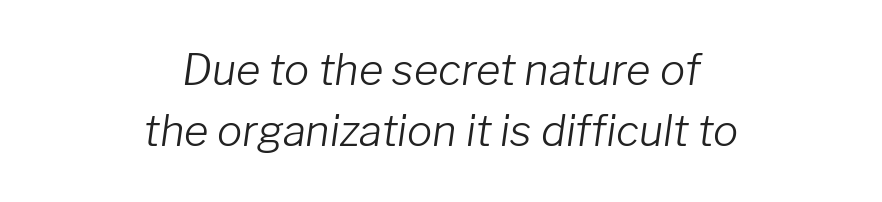
Only glyphs here, with clear space below each row. Does the lettering tilt? It does — this is italic. Regular leading. The typesetter chose a symmetrical, centered arrangement here. Stroke thickness stays within the range of a standard reading face or lighter.
